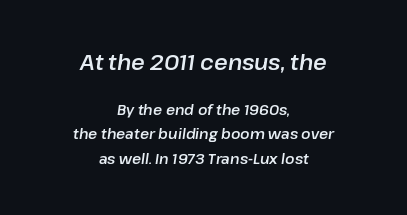
Each line is balanced around a shared central axis. Honestly, there is no underline to notice here at all. Italic: yes, the glyphs are oblique. Which chunk is bigger? The first one — the top block dwarfs the bottom. Spacing between characters is what you'd get straight out of the box.
